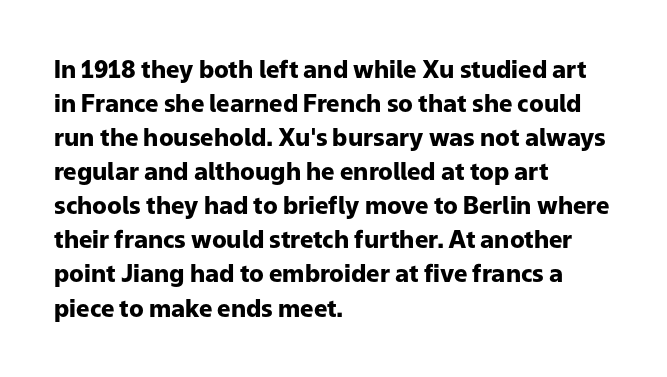
Q: Is the text bold? A: Yes.
Q: Is the text italic (slanted)? A: No, it is upright.
Q: Is the text underlined? A: No.
Q: How is the paragraph aligned? A: Left-aligned.
Q: Is the spacing between letters normal or unusually wide? A: Normal.
Q: Is the spacing between lines tight, normal or loose? A: Normal.
